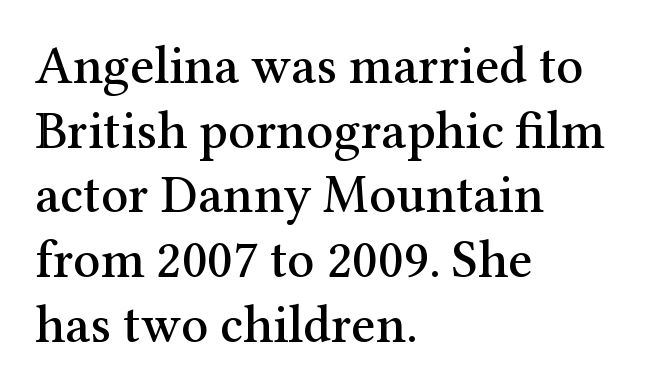
The image shows 53 px serif type, upright; set left-aligned, line spacing 1.22x, normal letter spacing, not underlined; medium stroke contrast and a medium x-height.
